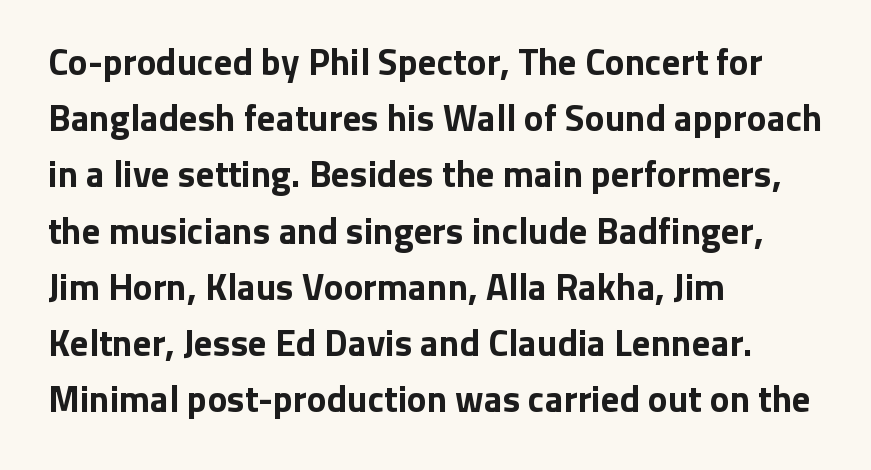
Q: Is the text bold? A: Yes.
Q: Is the text italic (slanted)? A: No, it is upright.
Q: Is the typeface a serif or a sans-serif typeface? A: Sans-serif.
Q: Is the text underlined? A: No.
Q: How is the paragraph aligned? A: Left-aligned.
Q: Is the spacing between letters normal or unusually wide? A: Normal.
Q: Is the spacing between lines tight, normal or loose? A: Normal.
Q: Width (condensed, normal, or wide)? A: Normal.
Q: Stroke contrast? A: Low.
Q: x-height? A: Medium.
Q: Monospaced? A: No.
